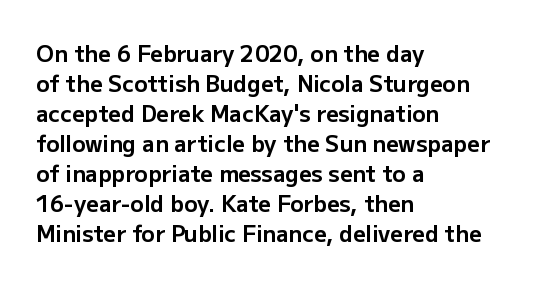
{"italic": "no", "bold": "yes", "underline": "no", "align": "left", "line_spacing": "normal", "line_spacing_ratio": 1.36, "letter_spacing": "normal", "letter_spacing_em": 0.0, "glyph_px": 22}
